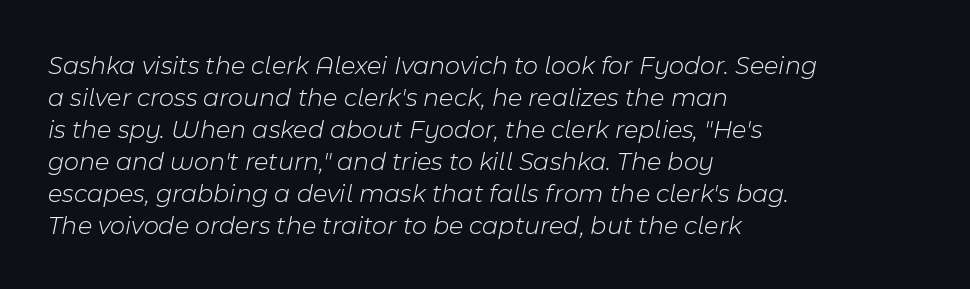
The image shows 26 px text type, italic (leaning right); set left-aligned, line spacing 1.23x, normal letter spacing, not underlined.
